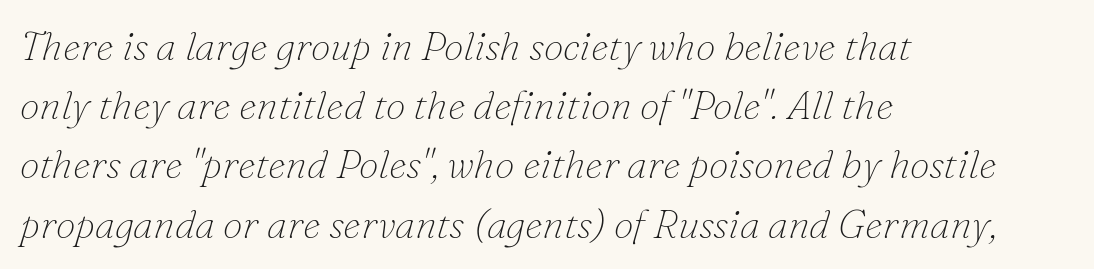
{"serif": "yes", "italic": "yes", "lean": "right", "slant_degrees": 16, "bold": "no", "weight": "thin", "width": "normal", "stroke_contrast": "low", "x_height": "small", "monospaced": "no", "underline": "no", "align": "left", "line_spacing": "normal", "line_spacing_ratio": 1.48, "letter_spacing": "normal", "letter_spacing_em": 0.0, "glyph_px": 40}
